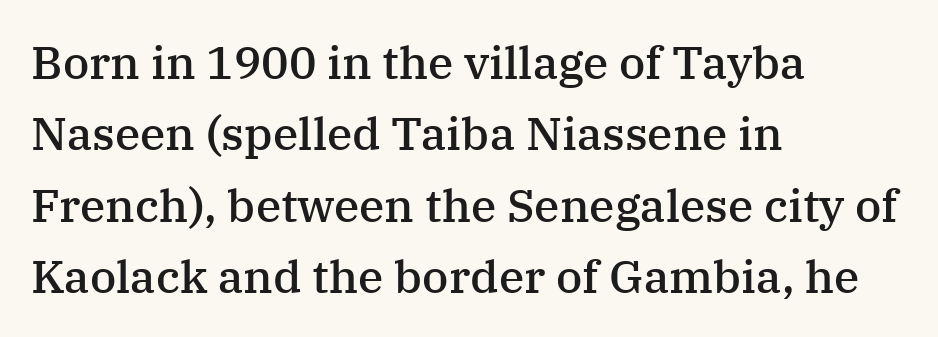
Q: Is the text bold? A: Semi-bold.
Q: Is the text italic (slanted)? A: No, it is upright.
Q: Is the typeface a serif or a sans-serif typeface? A: Serif.
Q: Is the text underlined? A: No.
Q: How is the paragraph aligned? A: Left-aligned.
Q: Is the spacing between letters normal or unusually wide? A: Normal.
Q: Is the spacing between lines tight, normal or loose? A: Normal.
Q: Width (condensed, normal, or wide)? A: Normal.
Q: Stroke contrast? A: Medium.
Q: x-height? A: Medium.
Q: Monospaced? A: No.
